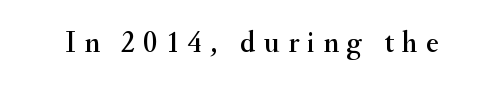
The image shows 30 px serif type, upright; set unusually wide letter spacing (+0.27 em), not underlined; medium stroke contrast and a small x-height.
